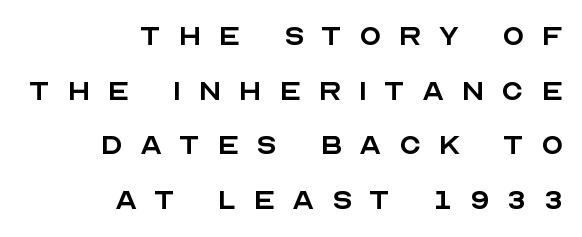
{"serif": "no", "italic": "no", "bold": "no", "weight": "regular", "width": "normal", "x_height": "large", "monospaced": "no", "underline": "no", "align": "right", "line_spacing": "normal", "line_spacing_ratio": 1.52, "letter_spacing": "wide", "letter_spacing_em": 0.47, "glyph_px": 36}
